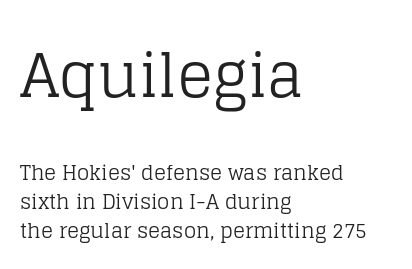
Q: Is the text bold? A: No.
Q: Is the text italic (slanted)? A: No, it is upright.
Q: Is the typeface a serif or a sans-serif typeface? A: Serif.
Q: Is the text underlined? A: No.
Q: How is the paragraph aligned? A: Left-aligned.
Q: Is the spacing between letters normal or unusually wide? A: Normal.
Q: Is the spacing between lines tight, normal or loose? A: Normal.
Q: Which block of text is set in a larger size, the first (top) or the second (bottom)? A: The first (top) one.
Q: Width (condensed, normal, or wide)? A: Normal.
Q: Stroke contrast? A: Low.
Q: x-height? A: Large.
Q: Monospaced? A: No.
